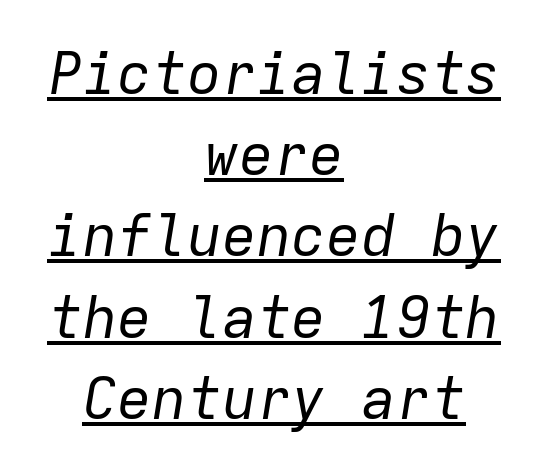
Visually the block forms a symmetrical silhouette, jagged on both flanks. No extra ink here — the face is not bold. Quick note: underline on. Leading matches the norm, producing a regular column. Think of a typewriter: that constant character pitch is what you see here.
